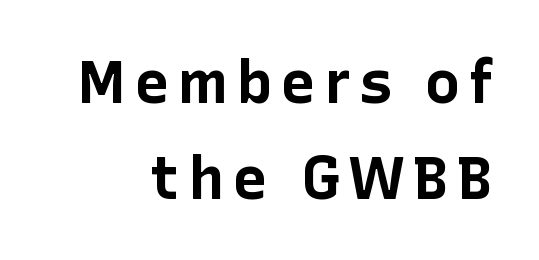
The rendering shows plain stroke endings on the letterforms — a sans-serif design. Leftover space on each line is placed entirely before the opening word. The glyphs are unaccompanied by any horizontal stroke below them. Unlike italic type, these characters show no tilt at all. You could not count columns in this text — the font is proportionally spaced.
